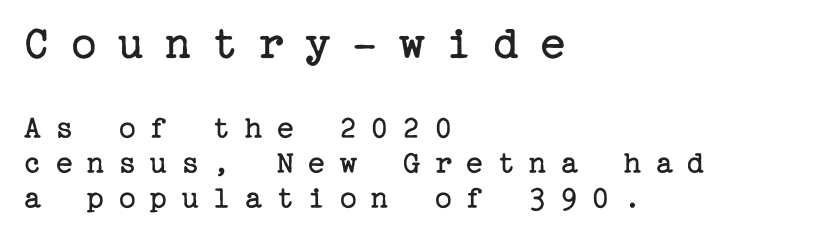
The rendering shows small feet on the letterforms — a serif design. The more generous point size was reserved for the upper chunk. The rendering inserts visible extra space after every character. Which margin do the lines hug? The left one — the right edge is uneven. The passage shown is not underscored anywhere.
